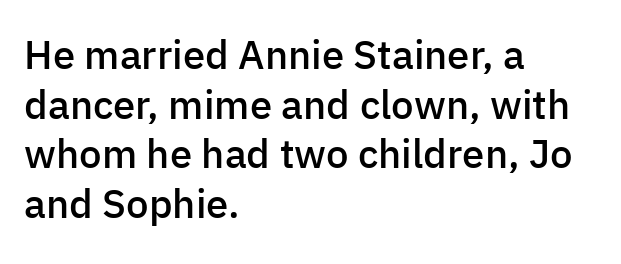
The specimen omits any rule beneath the text block's lines. The specimen reads as upright at a glance. Between one letter and the next there's only the usual sliver of space. Layout note: lines flush left.
